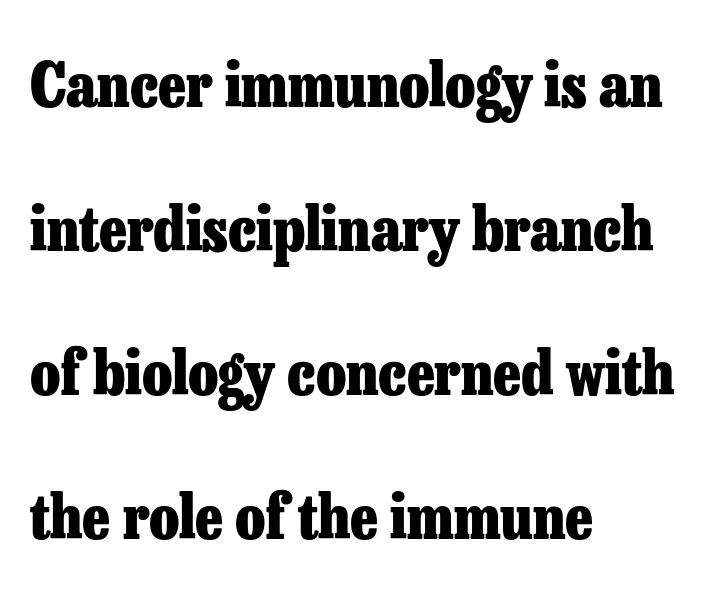
{"serif": "yes", "italic": "no", "bold": "yes", "weight": "heavy", "width": "normal", "stroke_contrast": "low", "x_height": "medium", "monospaced": "no", "underline": "no", "align": "left", "line_spacing": "loose", "line_spacing_ratio": 2.36, "letter_spacing": "normal", "letter_spacing_em": 0.0, "glyph_px": 61}
